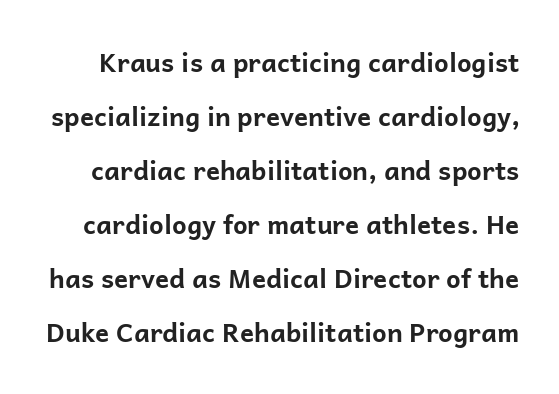
These lines were composed using upright roman letters. Students, observe: this is what heavily led, spacious text looks like. Descender tails drop into unmarked territory. The type is set solid horizontally, with unmodified tracking.
